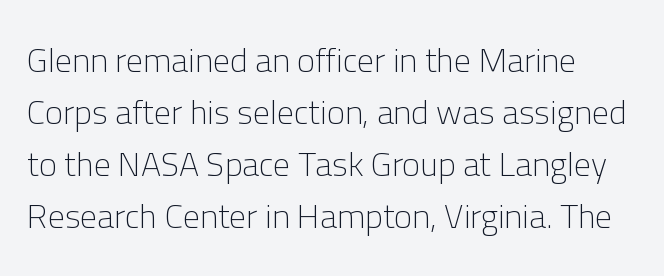
{"serif": "no", "italic": "no", "bold": "no", "weight": "light", "width": "normal", "stroke_contrast": "low", "x_height": "medium", "monospaced": "no", "underline": "no", "line_spacing": "normal", "line_spacing_ratio": 1.53, "letter_spacing": "normal", "letter_spacing_em": 0.0, "glyph_px": 34}
